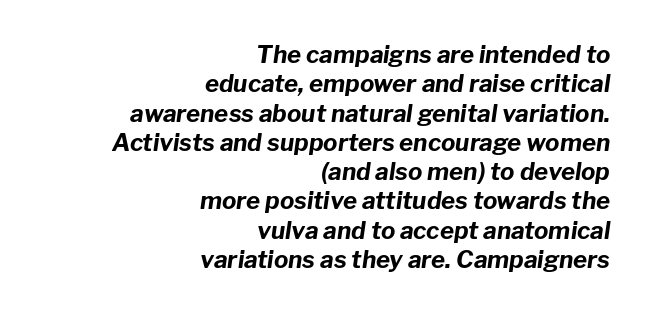
The image shows 24 px bold type, italic (leaning right); set right-aligned, line spacing 1.22x, normal letter spacing, not underlined.
